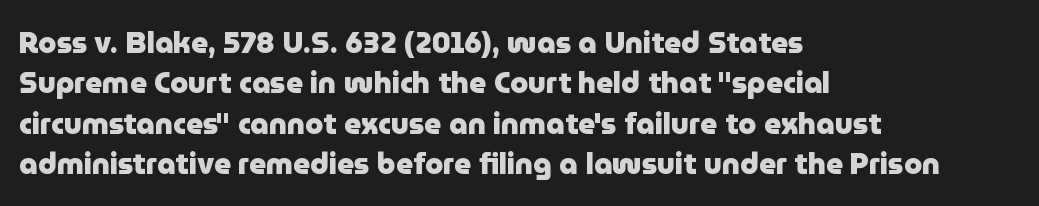
Q: Is the text bold? A: Yes.
Q: Is the text italic (slanted)? A: No, it is upright.
Q: Is the typeface a serif or a sans-serif typeface? A: Sans-serif.
Q: Is the text underlined? A: No.
Q: How is the paragraph aligned? A: Left-aligned.
Q: Is the spacing between letters normal or unusually wide? A: Normal.
Q: Is the spacing between lines tight, normal or loose? A: Normal.
Q: Width (condensed, normal, or wide)? A: Normal.
Q: Stroke contrast? A: Low.
Q: x-height? A: Medium.
Q: Monospaced? A: No.
